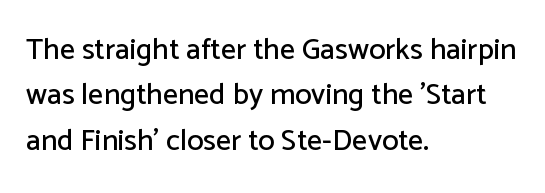
Q: Is the text italic (slanted)? A: No, it is upright.
Q: Is the typeface a serif or a sans-serif typeface? A: Sans-serif.
Q: Is the text underlined? A: No.
Q: How is the paragraph aligned? A: Left-aligned.
Q: Is the spacing between letters normal or unusually wide? A: Normal.
Q: Is the spacing between lines tight, normal or loose? A: Normal.
Q: Width (condensed, normal, or wide)? A: Normal.
Q: Stroke contrast? A: Low.
Q: x-height? A: Medium.
Q: Monospaced? A: No.
